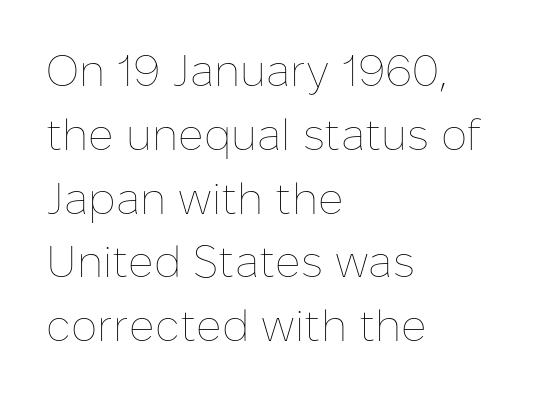
Q: Is the text bold? A: No.
Q: Is the text italic (slanted)? A: No, it is upright.
Q: Is the text underlined? A: No.
Q: How is the paragraph aligned? A: Left-aligned.
Q: Is the spacing between letters normal or unusually wide? A: Normal.
Q: Is the spacing between lines tight, normal or loose? A: Normal.
Q: Width (condensed, normal, or wide)? A: Normal.
Q: Stroke contrast? A: Low.
Q: x-height? A: Medium.
Q: Monospaced? A: No.
